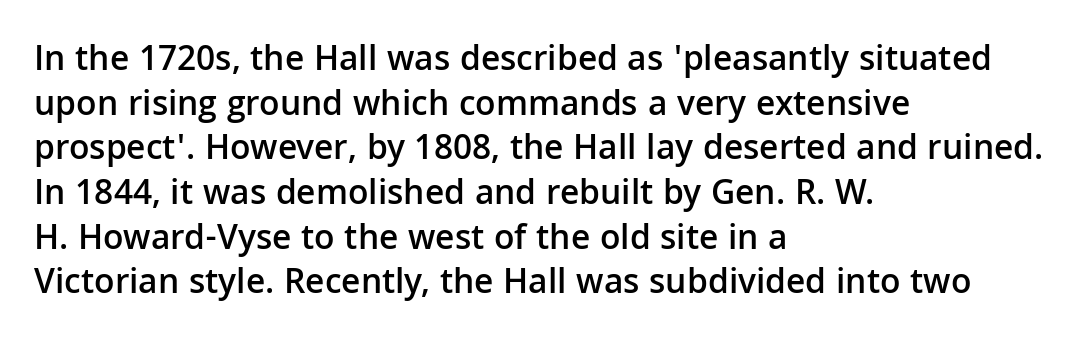
{"serif": "no", "italic": "no", "bold": "semi", "weight": "semibold", "width": "normal", "stroke_contrast": "low", "x_height": "medium", "monospaced": "no", "underline": "no", "align": "left", "line_spacing_ratio": 1.24, "letter_spacing": "normal", "letter_spacing_em": 0.0, "glyph_px": 36}
